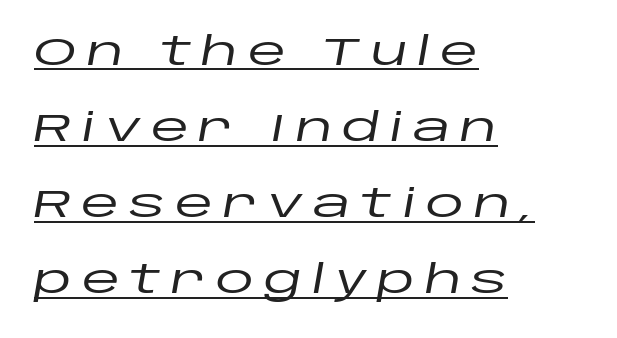
{"italic": "yes", "lean": "right", "slant_degrees": 10, "width": "wide", "stroke_contrast": "low", "x_height": "large", "monospaced": "no", "underline": "yes", "align": "left", "line_spacing": "loose", "line_spacing_ratio": 1.95, "letter_spacing": "wide", "letter_spacing_em": 0.25, "glyph_px": 39}
